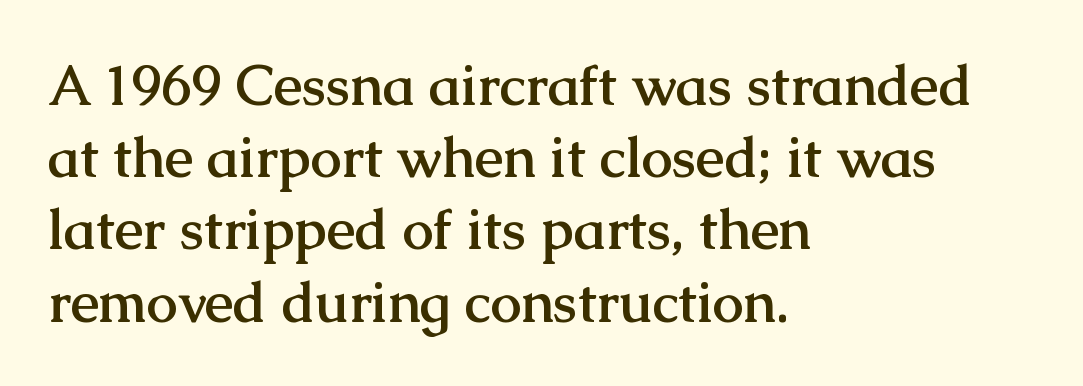
{"serif": "yes", "italic": "no", "bold": "yes", "weight": "semibold", "width": "normal", "stroke_contrast": "medium", "x_height": "medium", "monospaced": "no", "underline": "no", "align": "left", "line_spacing": "normal", "line_spacing_ratio": 1.29, "letter_spacing": "normal", "letter_spacing_em": 0.0, "glyph_px": 56}
